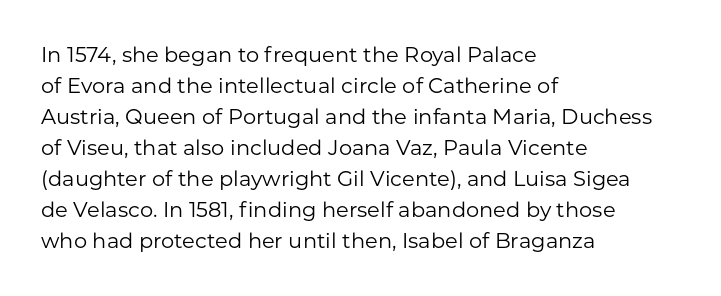
The image shows 21 px text type, upright; set left-aligned, normal line spacing (1.48x), normal letter spacing, not underlined.
